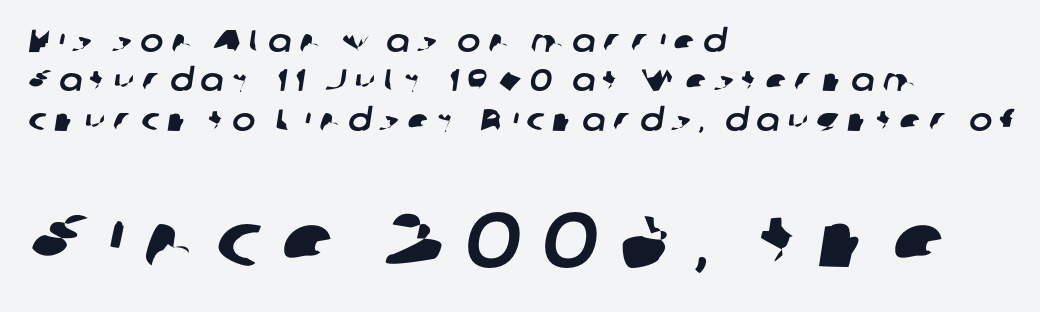
{"serif": "no", "width": "normal", "stroke_contrast": "low", "x_height": "medium", "monospaced": "no", "underline": "no", "align": "left", "line_spacing": "normal", "line_spacing_ratio": 1.27, "letter_spacing": "wide", "letter_spacing_em": 0.26, "larger_block": "second", "size_ratio": 2.48, "glyph_px": 77}
